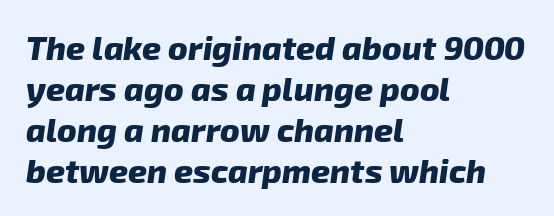
{"serif": "no", "bold": "yes", "weight": "heavy", "width": "normal", "stroke_contrast": "low", "x_height": "medium", "monospaced": "no", "underline": "no", "align": "left", "line_spacing_ratio": 1.24, "letter_spacing": "normal", "letter_spacing_em": 0.0, "glyph_px": 33}
